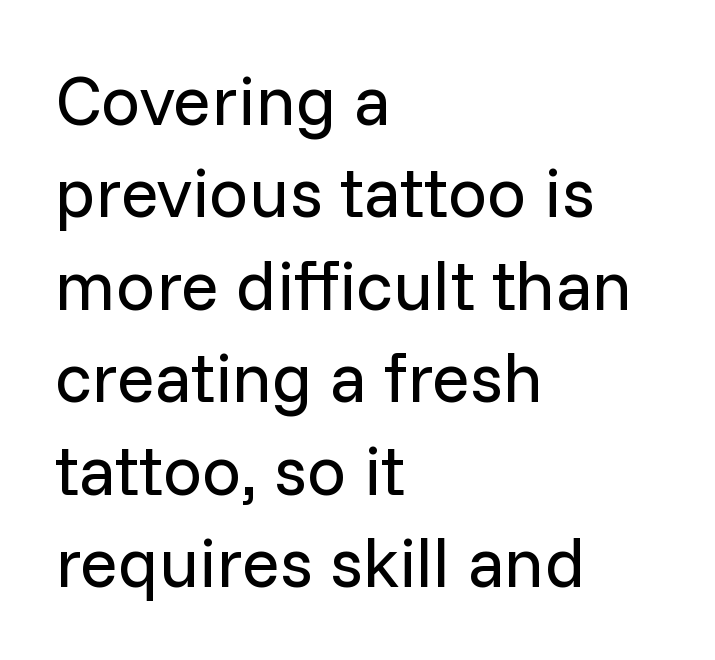
The passage shown is not underscored anywhere. To sum up the face: it is a sans, with no serifs. Looks like regular typesetting: each glyph gets only the width it needs. The weight tops out at a normal text grade.
